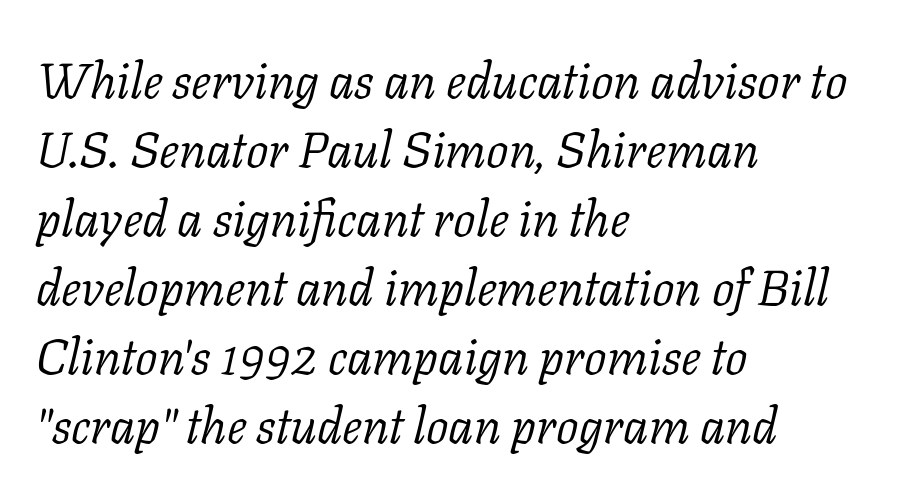
Q: Is the text bold? A: No.
Q: Is the text italic (slanted)? A: Yes, it leans right by about 11 degrees.
Q: Is the typeface a serif or a sans-serif typeface? A: Serif.
Q: Is the text underlined? A: No.
Q: How is the paragraph aligned? A: Left-aligned.
Q: Is the spacing between letters normal or unusually wide? A: Normal.
Q: Is the spacing between lines tight, normal or loose? A: Normal.
Q: Width (condensed, normal, or wide)? A: Normal.
Q: Stroke contrast? A: Low.
Q: x-height? A: Medium.
Q: Monospaced? A: No.
